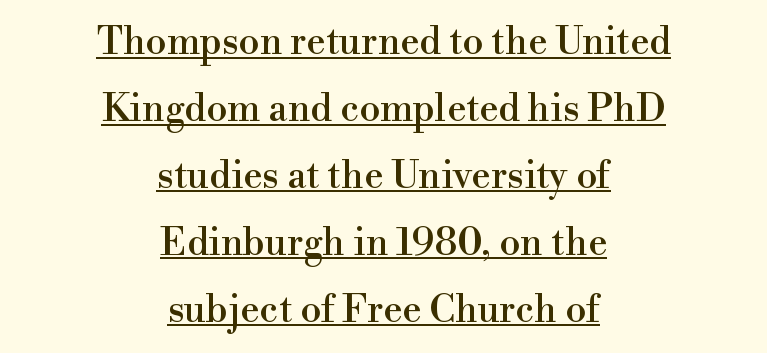
The image shows 38 px serif type, upright; set centered, line spacing 1.76x, normal letter spacing, underlined; a small x-height.
